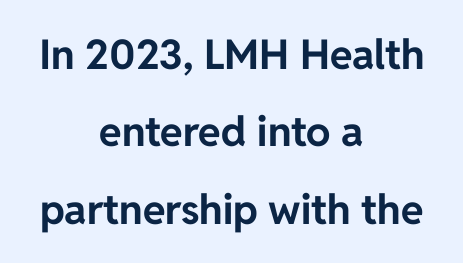
The image shows 41 px bold sans-serif type, upright; set centered, line spacing 1.89x, normal letter spacing, not underlined; low stroke contrast and a medium x-height.
